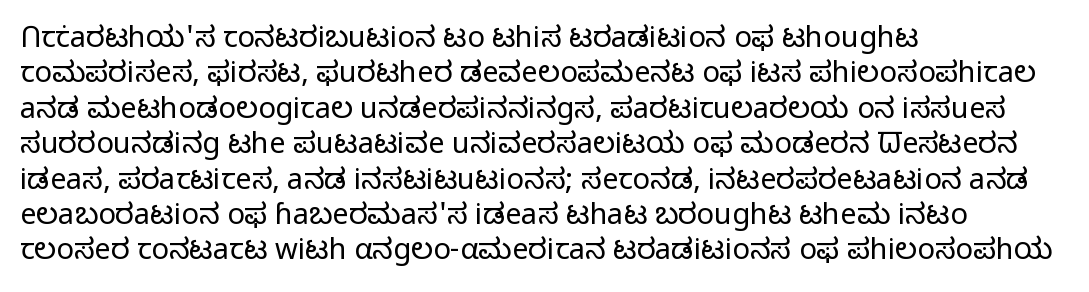
The image shows 29 px light sans-serif type, upright; set left-aligned, line spacing 1.22x, normal letter spacing, not underlined; low stroke contrast and a medium x-height.
